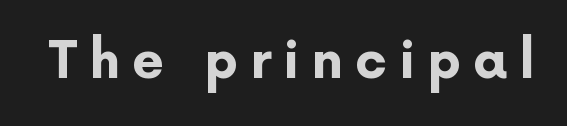
{"serif": "no", "italic": "no", "bold": "yes", "weight": "bold", "width": "normal", "stroke_contrast": "low", "x_height": "medium", "monospaced": "no", "underline": "no", "letter_spacing": "wide", "letter_spacing_em": 0.24, "glyph_px": 51}
